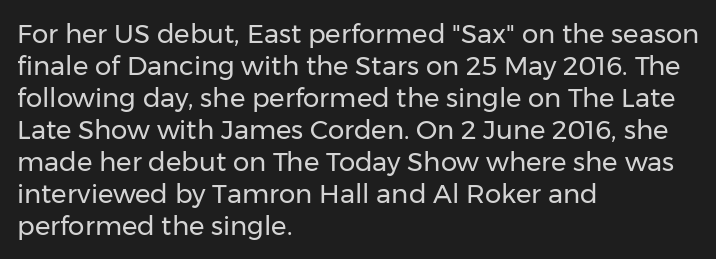
The image shows 26 px text type, upright; set left-aligned, line spacing 1.23x, normal letter spacing, not underlined.
